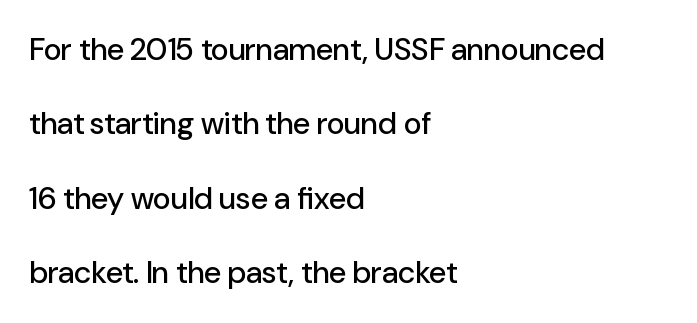
Q: Is the text italic (slanted)? A: No, it is upright.
Q: Is the typeface a serif or a sans-serif typeface? A: Sans-serif.
Q: Is the text underlined? A: No.
Q: How is the paragraph aligned? A: Left-aligned.
Q: Is the spacing between letters normal or unusually wide? A: Normal.
Q: Is the spacing between lines tight, normal or loose? A: Loose.
Q: Width (condensed, normal, or wide)? A: Normal.
Q: Stroke contrast? A: Low.
Q: x-height? A: Medium.
Q: Monospaced? A: No.
